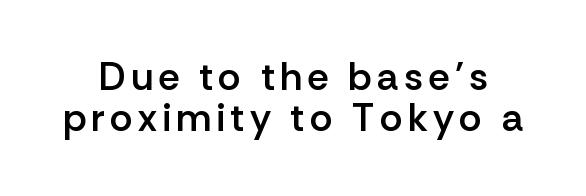
The image shows 39 px semibold sans-serif type, upright; set tight line spacing (1.06x), not underlined; low stroke contrast and a medium x-height.
